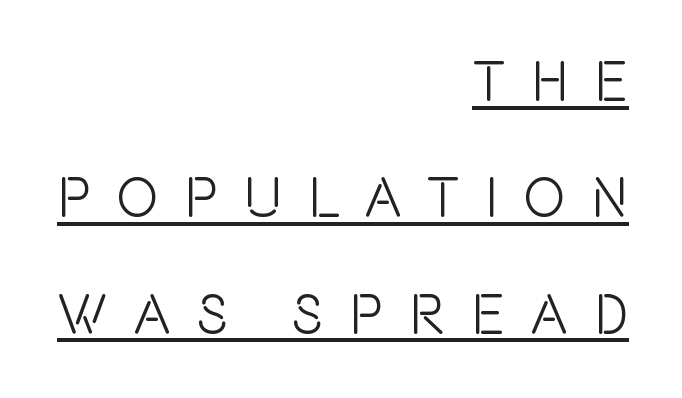
A student would call this right alignment; a typographer would say flush right, rag left. The lettering stays uniformly vertical, giving the passage a roman look. The passage shown is typed in a proportional face where columns would drift. These lines are composed in type without serifs. Line spacing here is loose.
